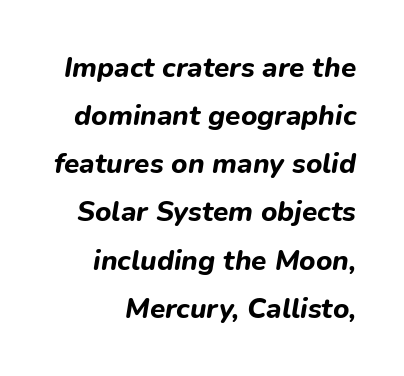
{"italic": "yes", "lean": "right", "slant_degrees": 9, "bold": "yes", "weight": "bold", "width": "normal", "stroke_contrast": "low", "x_height": "medium", "monospaced": "no", "underline": "no", "line_spacing_ratio": 1.72, "letter_spacing": "normal", "letter_spacing_em": 0.0, "glyph_px": 28}
